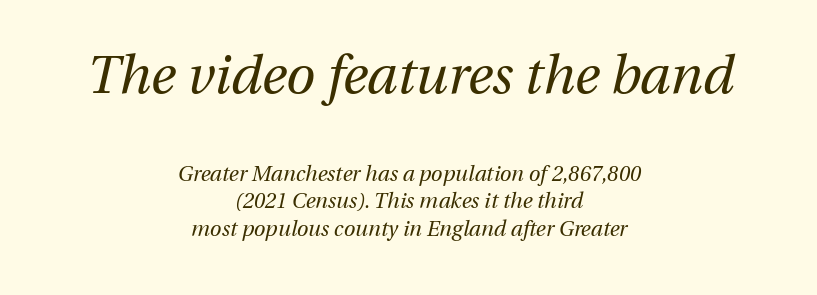
Q: Is the text bold? A: No.
Q: Is the text italic (slanted)? A: Yes, it leans right by about 13 degrees.
Q: Is the text underlined? A: No.
Q: How is the paragraph aligned? A: Centered.
Q: Is the spacing between letters normal or unusually wide? A: Normal.
Q: Is the spacing between lines tight, normal or loose? A: Normal.
Q: Which block of text is set in a larger size, the first (top) or the second (bottom)? A: The first (top) one.
Q: Width (condensed, normal, or wide)? A: Normal.
Q: Stroke contrast? A: Medium.
Q: x-height? A: Medium.
Q: Monospaced? A: No.
